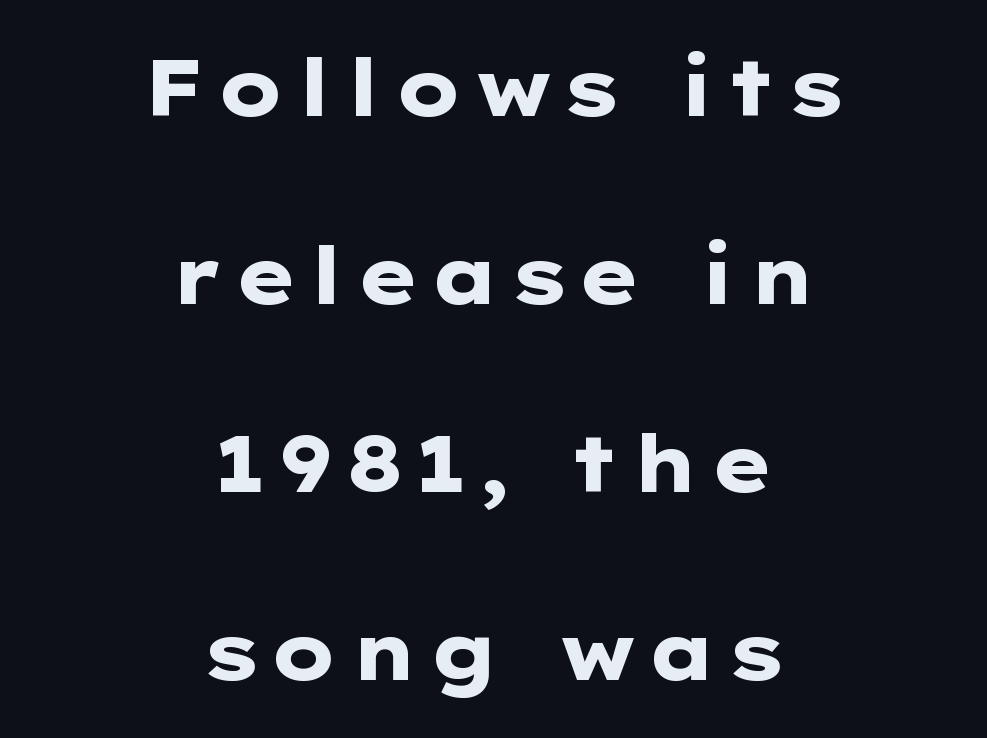
A great deal of white space separates one row of letters from the next. This sample uses an upright cut, with every glyph sitting square on the baseline. No feet cap the strokes, marking this as sans-serif type. You'd pick this weight for a headline — it's a proper bold. The rendering uses natural spacing where letterforms have individual widths.
